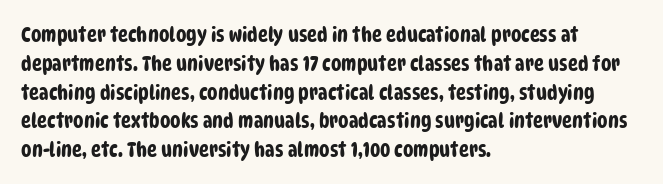
Q: Is the text underlined? A: No.
Q: How is the paragraph aligned? A: Left-aligned.
Q: Is the spacing between letters normal or unusually wide? A: Normal.
Q: Is the spacing between lines tight, normal or loose? A: Normal.
